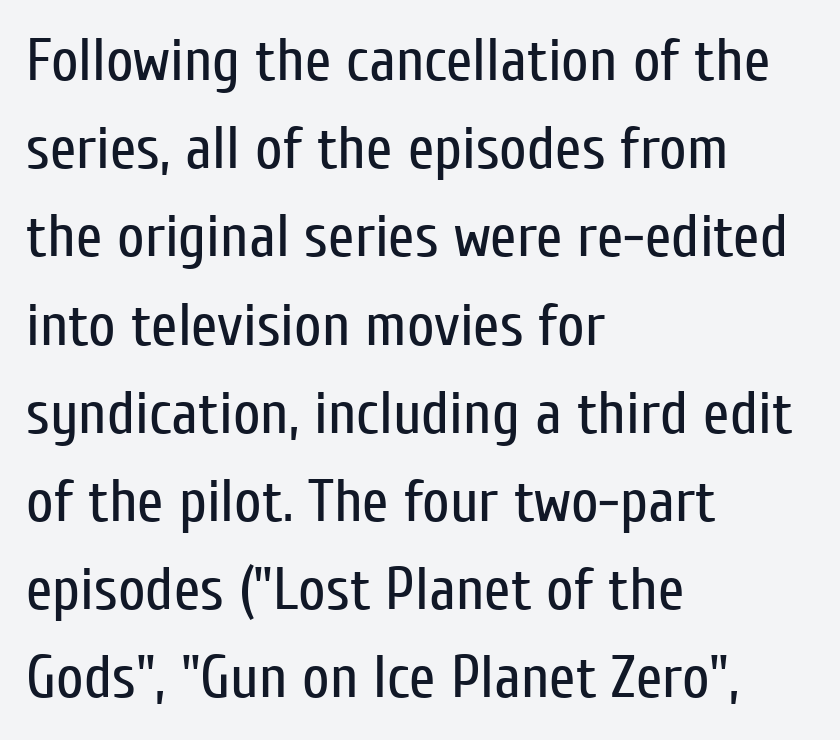
{"serif": "no", "italic": "no", "bold": "no", "weight": "regular", "width": "condensed", "stroke_contrast": "low", "x_height": "medium", "monospaced": "no", "underline": "no", "align": "left", "line_spacing": "normal", "line_spacing_ratio": 1.47, "letter_spacing": "normal", "letter_spacing_em": 0.0, "glyph_px": 60}
